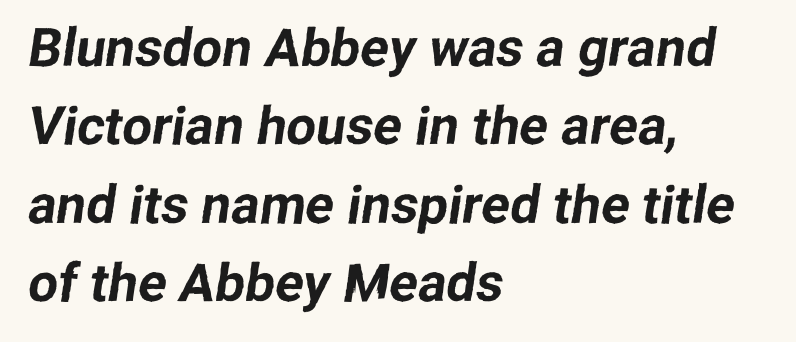
{"serif": "no", "width": "normal", "stroke_contrast": "low", "x_height": "medium", "monospaced": "no", "underline": "no", "align": "left", "line_spacing": "normal", "line_spacing_ratio": 1.48, "letter_spacing": "normal", "letter_spacing_em": 0.0, "glyph_px": 53}
